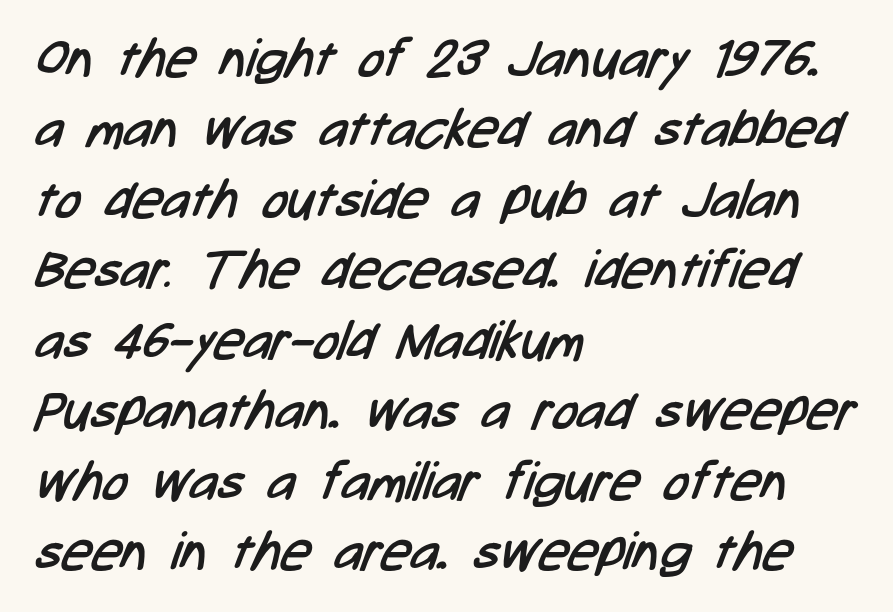
Q: Is the text bold? A: No.
Q: Is the typeface a serif or a sans-serif typeface? A: Sans-serif.
Q: Is the text underlined? A: No.
Q: How is the paragraph aligned? A: Left-aligned.
Q: Is the spacing between letters normal or unusually wide? A: Normal.
Q: Is the spacing between lines tight, normal or loose? A: Normal.
Q: Width (condensed, normal, or wide)? A: Condensed.
Q: Stroke contrast? A: Low.
Q: x-height? A: Medium.
Q: Monospaced? A: No.
